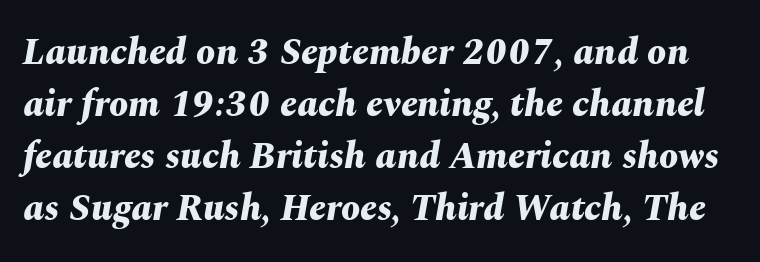
There's an unmistakable incline to the writing here. Think of a printed novel: that variable character pitch is what you see here. The designer left line spacing at the default. The glyphs have the mass of a bold cut.
